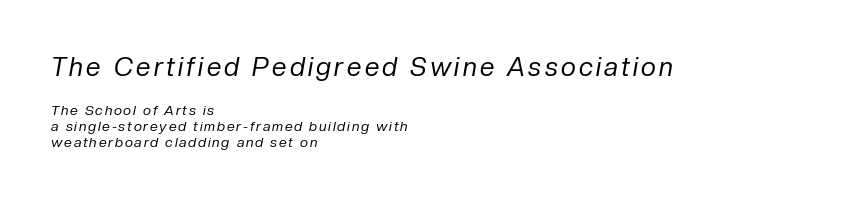
{"italic": "yes", "lean": "right", "slant_degrees": 10, "bold": "no", "underline": "no", "align": "left", "line_spacing": "tight", "line_spacing_ratio": 1.13, "larger_block": "first", "size_ratio": 1.86, "glyph_px": 26}
